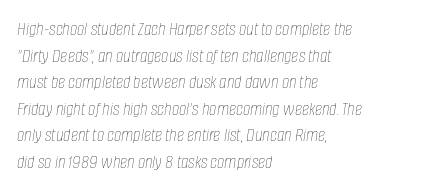
{"italic": "yes", "lean": "right", "slant_degrees": 8, "bold": "no", "underline": "no", "align": "left", "line_spacing": "normal", "line_spacing_ratio": 1.33, "letter_spacing": "normal", "letter_spacing_em": 0.0, "glyph_px": 20}
